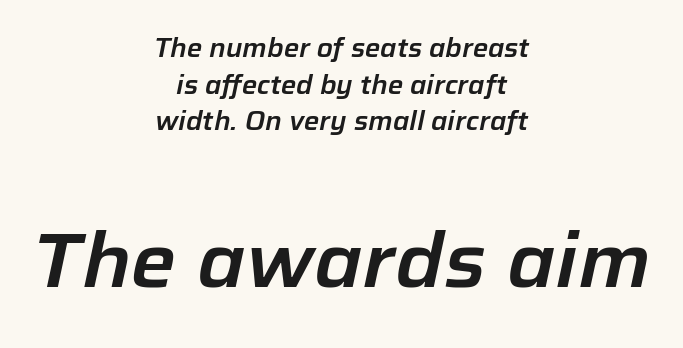
The image shows 77 px text type, italic (leaning right); set centered, normal line spacing (1.41x), normal letter spacing, not underlined; the second (bottom) block is 2.96x larger; low stroke contrast and a medium x-height.
